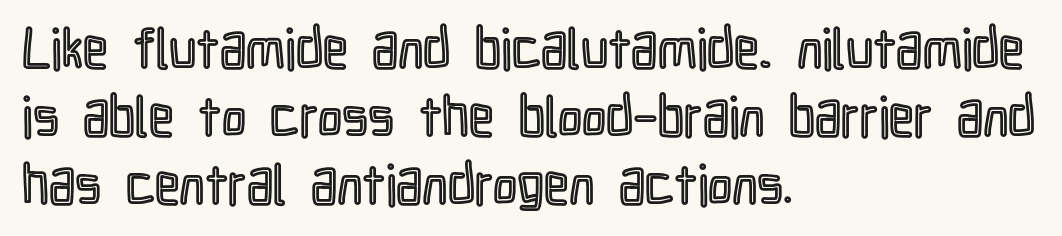
Every row of glyphs begins at an identical x-position on the left. Check the space under the baseline: it is left empty. Tracking value appears to be zero — textbook default spacing. This sample uses an upright cut, with every glyph sitting square on the baseline.
